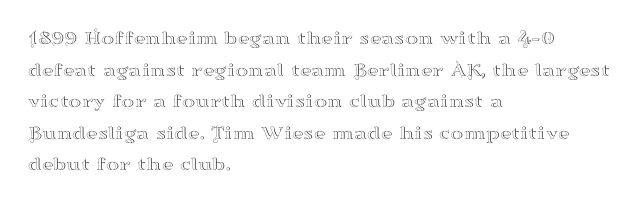
The baseline area is clear. The letterforms sit shoulder to shoulder at normal distance. Each line starts at the same left margin while the right side varies. You can tell it's not italic because the verticals are truly vertical.
